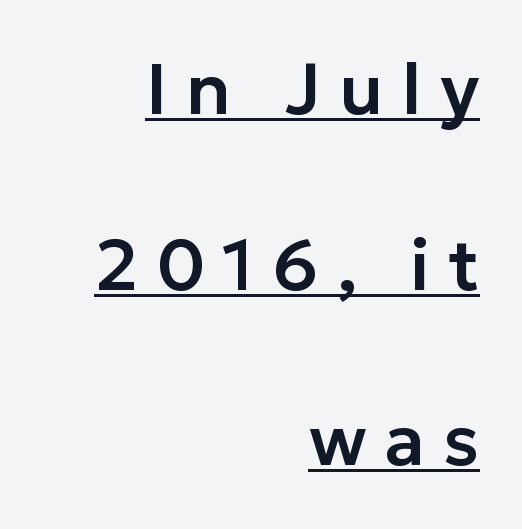
{"serif": "no", "italic": "no", "width": "normal", "stroke_contrast": "low", "x_height": "medium", "monospaced": "no", "underline": "yes", "align": "right", "line_spacing": "loose", "line_spacing_ratio": 2.44, "letter_spacing": "wide", "letter_spacing_em": 0.25, "glyph_px": 72}
